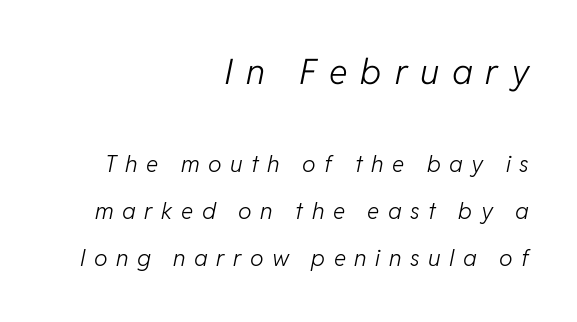
{"italic": "yes", "lean": "right", "slant_degrees": 11, "bold": "no", "weight": "light", "width": "normal", "stroke_contrast": "low", "x_height": "medium", "monospaced": "no", "underline": "no", "align": "right", "line_spacing": "loose", "line_spacing_ratio": 2.05, "letter_spacing": "wide", "letter_spacing_em": 0.37, "larger_block": "first", "size_ratio": 1.52, "glyph_px": 35}
